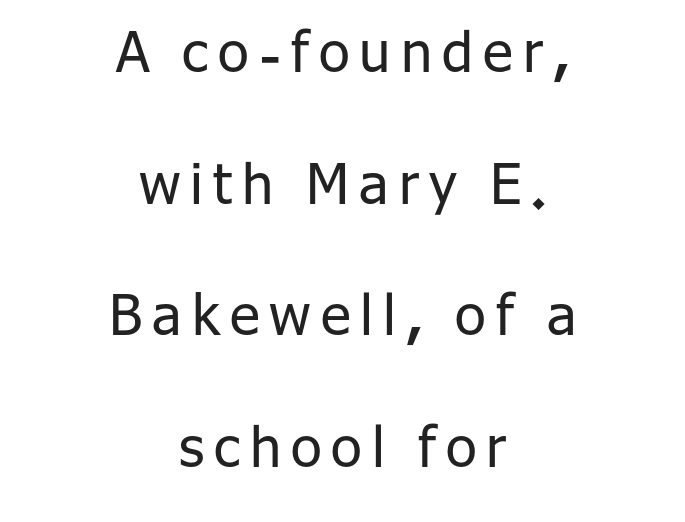
Descenders are the only things crossing below the line. Vertical stems look standard width or narrower in stroke. Each line is balanced around a shared central axis. Italic? Not at all — the glyphs are vertical. Serifs: no, the terminals of the letterforms are clean. Each letter keeps its own natural width here, so spacing adapts to shape.
